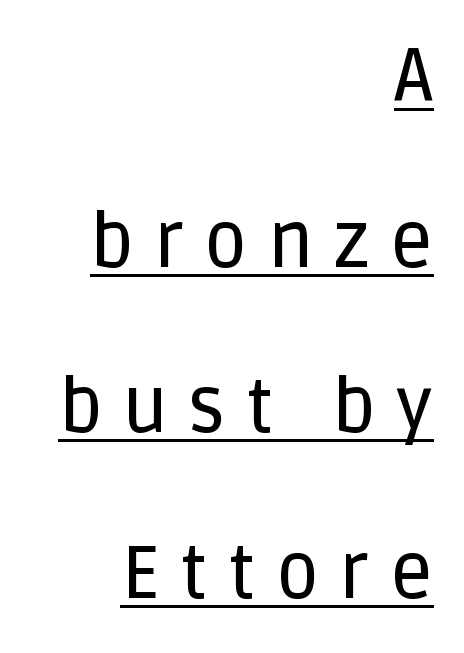
The image shows 75 px sans-serif type, upright; set right-aligned, loose line spacing (2.21x), unusually wide letter spacing (+0.27 em), underlined; low stroke contrast and a large x-height.
